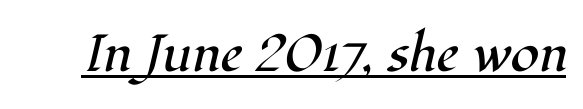
Letters have the restrained weight of plain body copy at most. Spacing verdict: proportional, widths tailored to each character. You can tell from the footed stems that serif type was used. Nobody touched the tracking dial on this one. The specimen reads as italic at a glance.
